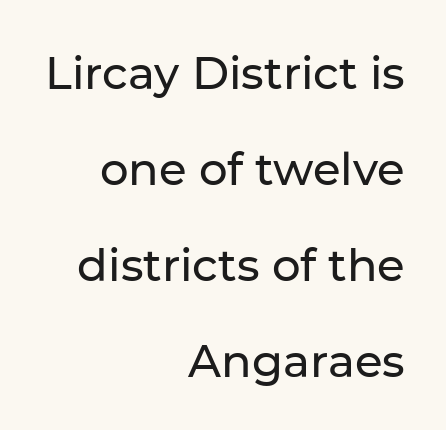
Q: Is the text italic (slanted)? A: No, it is upright.
Q: Is the typeface a serif or a sans-serif typeface? A: Sans-serif.
Q: Is the text underlined? A: No.
Q: How is the paragraph aligned? A: Right-aligned.
Q: Is the spacing between letters normal or unusually wide? A: Normal.
Q: Is the spacing between lines tight, normal or loose? A: Loose.
Q: Width (condensed, normal, or wide)? A: Normal.
Q: Stroke contrast? A: Low.
Q: x-height? A: Medium.
Q: Monospaced? A: No.
